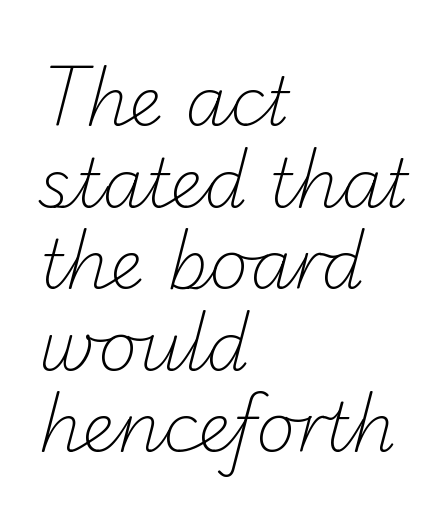
{"serif": "no", "bold": "no", "weight": "light", "width": "normal", "stroke_contrast": "low", "x_height": "small", "monospaced": "no", "underline": "no", "align": "left", "line_spacing_ratio": 1.2, "letter_spacing": "normal", "letter_spacing_em": 0.0, "glyph_px": 68}
